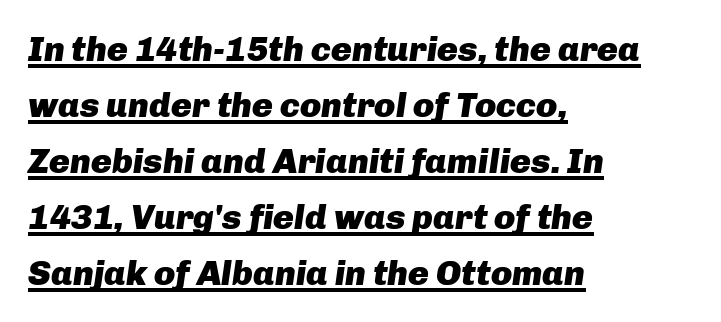
{"italic": "yes", "lean": "right", "slant_degrees": 8, "bold": "yes", "weight": "heavy", "width": "normal", "stroke_contrast": "low", "x_height": "medium", "monospaced": "no", "underline": "yes", "align": "left", "line_spacing": "normal", "line_spacing_ratio": 1.6, "letter_spacing": "normal", "letter_spacing_em": 0.0, "glyph_px": 35}
